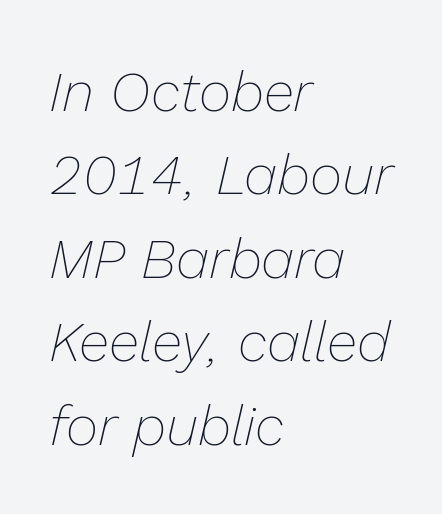
The image shows 56 px thin type, italic (leaning right); set left-aligned, normal line spacing (1.49x), normal letter spacing, not underlined; low stroke contrast and a medium x-height.
